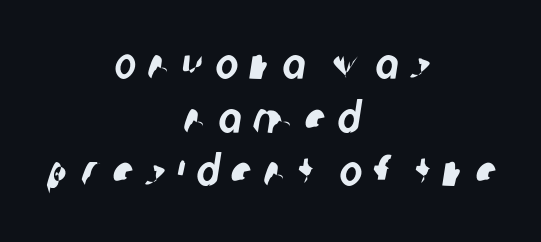
The image shows 43 px condensed sans-serif type; set centered, normal line spacing (1.25x), unusually wide letter spacing (+0.27 em), not underlined; low stroke contrast and a large x-height.
